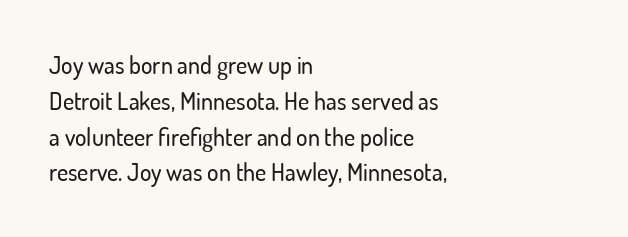
{"italic": "no", "underline": "no", "align": "left", "line_spacing": "normal", "line_spacing_ratio": 1.49, "letter_spacing": "normal", "letter_spacing_em": 0.0, "glyph_px": 24}
